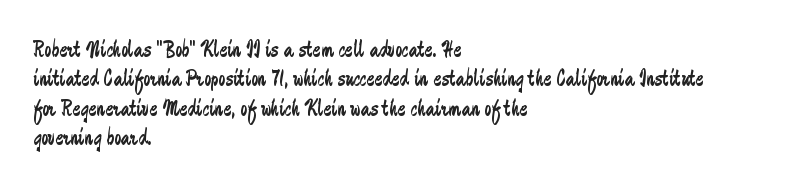
Q: Is the text bold? A: No.
Q: Is the text italic (slanted)? A: Yes.
Q: Is the text underlined? A: No.
Q: How is the paragraph aligned? A: Left-aligned.
Q: Is the spacing between letters normal or unusually wide? A: Normal.
